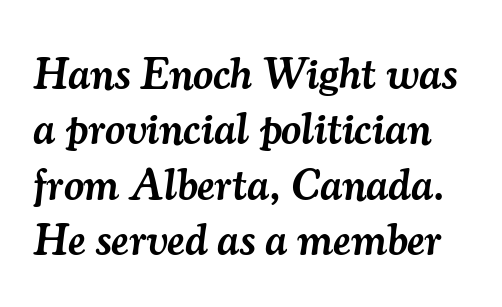
Small tapered or slab feet sit at the stroke ends, so this counts as serif. Descenders hang freely into open space. The face used here is rendered with its standard letterfit. This block has exactly the height ordinary leading produces. The passage shown is typed in a proportional face where columns would drift. The lettering tilts uniformly, giving the passage an italic look.
